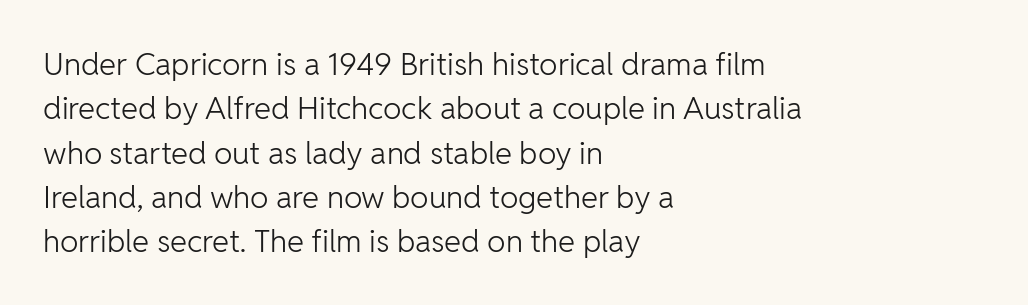
{"serif": "no", "italic": "no", "bold": "no", "weight": "light", "width": "normal", "stroke_contrast": "low", "x_height": "medium", "monospaced": "no", "underline": "no", "align": "left", "line_spacing": "normal", "line_spacing_ratio": 1.43, "letter_spacing": "normal", "letter_spacing_em": 0.0, "glyph_px": 31}
